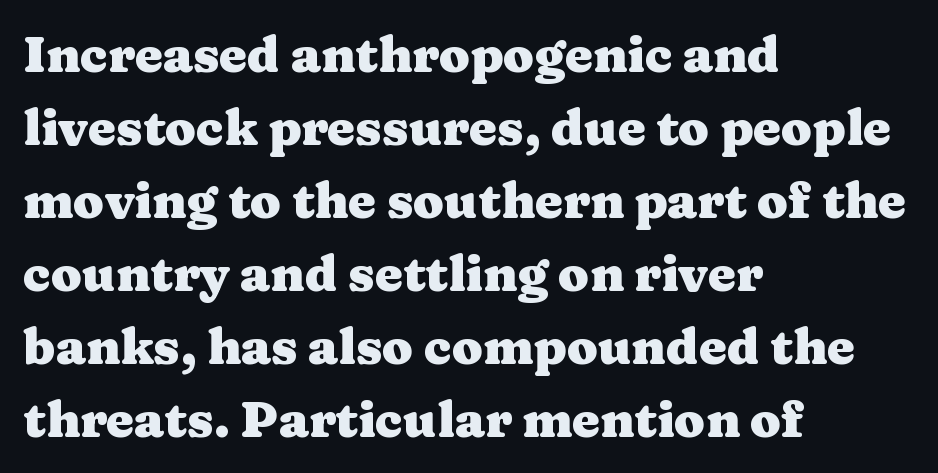
{"serif": "yes", "italic": "no", "bold": "yes", "weight": "heavy", "width": "wide", "stroke_contrast": "medium", "x_height": "medium", "monospaced": "no", "underline": "no", "align": "left", "line_spacing": "normal", "line_spacing_ratio": 1.46, "letter_spacing": "normal", "letter_spacing_em": 0.0, "glyph_px": 50}
